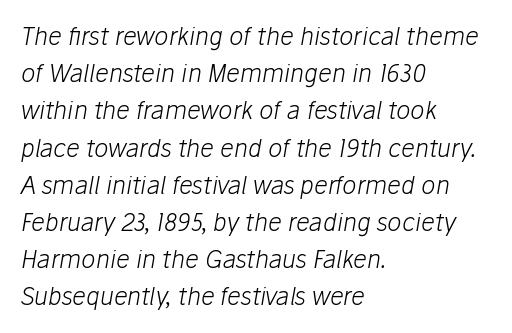
The image shows 24 px text type, italic (leaning right); set left-aligned, normal line spacing (1.55x), normal letter spacing, not underlined.
